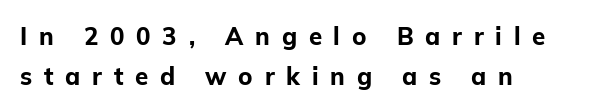
{"italic": "no", "bold": "yes", "underline": "no", "align": "left", "line_spacing": "normal", "line_spacing_ratio": 1.67, "letter_spacing": "wide", "letter_spacing_em": 0.49, "glyph_px": 24}
